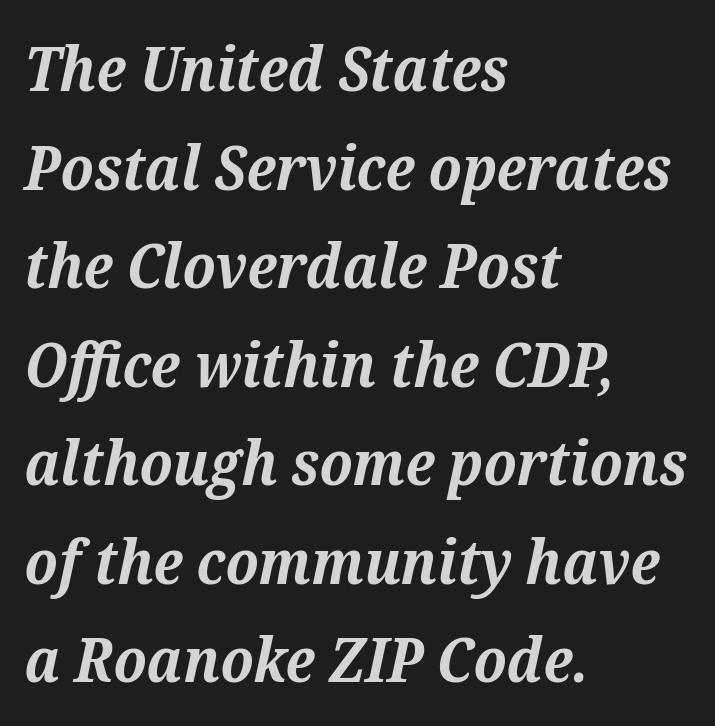
{"serif": "yes", "italic": "yes", "lean": "right", "slant_degrees": 12, "bold": "yes", "weight": "bold", "width": "normal", "stroke_contrast": "medium", "x_height": "medium", "monospaced": "no", "underline": "no", "align": "left", "line_spacing": "normal", "line_spacing_ratio": 1.59, "letter_spacing": "normal", "letter_spacing_em": 0.0, "glyph_px": 62}
